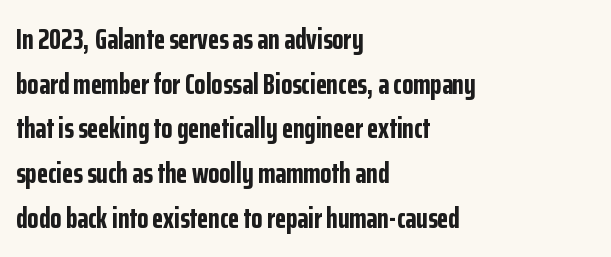
{"serif": "no", "italic": "no", "bold": "yes", "weight": "bold", "width": "condensed", "stroke_contrast": "low", "x_height": "medium", "monospaced": "no", "underline": "no", "align": "left", "line_spacing": "normal", "line_spacing_ratio": 1.54, "letter_spacing": "normal", "letter_spacing_em": 0.0, "glyph_px": 29}
